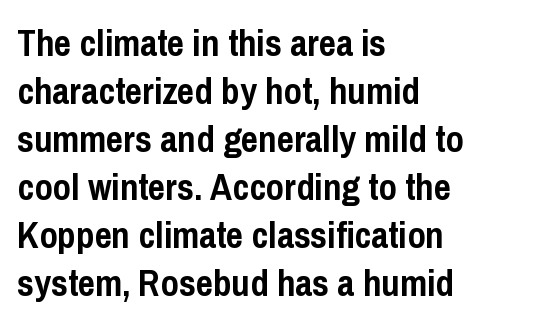
{"serif": "no", "italic": "no", "bold": "yes", "weight": "semibold", "width": "condensed", "stroke_contrast": "low", "x_height": "medium", "monospaced": "no", "underline": "no", "align": "left", "line_spacing": "normal", "line_spacing_ratio": 1.3, "letter_spacing": "normal", "letter_spacing_em": 0.0, "glyph_px": 37}
